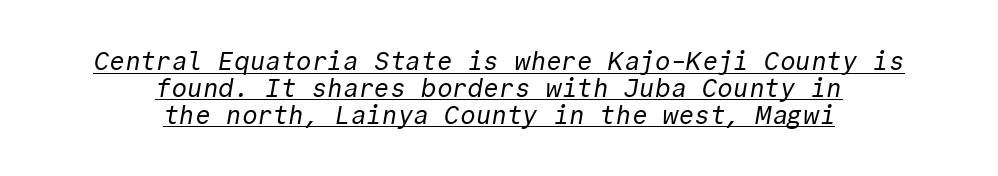
The image shows 26 px text type; set centered, tight line spacing (1.03x), normal letter spacing, underlined.
